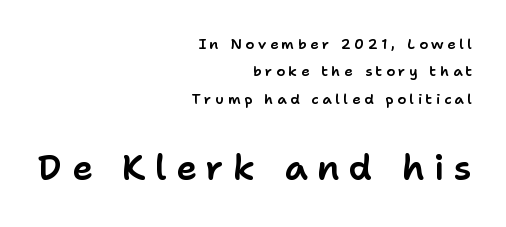
The image shows 35 px sans-serif type, upright; set right-aligned, loose line spacing (1.96x), unusually wide letter spacing (+0.26 em), not underlined; the second (bottom) block is 2.5x larger; low stroke contrast and a medium x-height.
